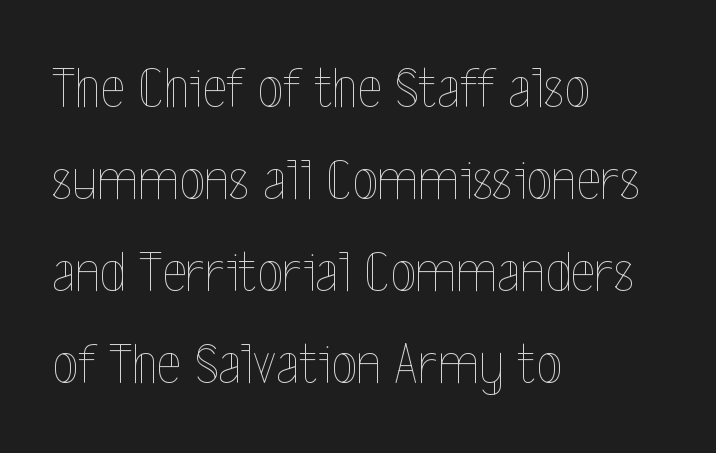
The image shows 59 px thin, condensed type, upright; set left-aligned, normal line spacing (1.56x), normal letter spacing, not underlined; a medium x-height.
